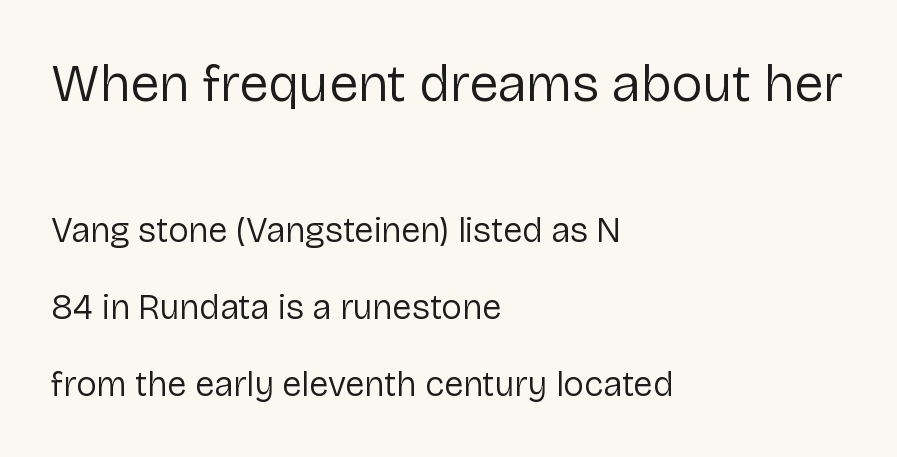
No extra ink here — the face is not bold. In terms of posture, this sample is upright. Character widths vary here, with narrow letters taking less room than wide ones. Glyph-to-glyph distance matches everyday printed text. In CSS terms this would be text-align: left. Honestly, the rows look like they've been pulled way apart.
